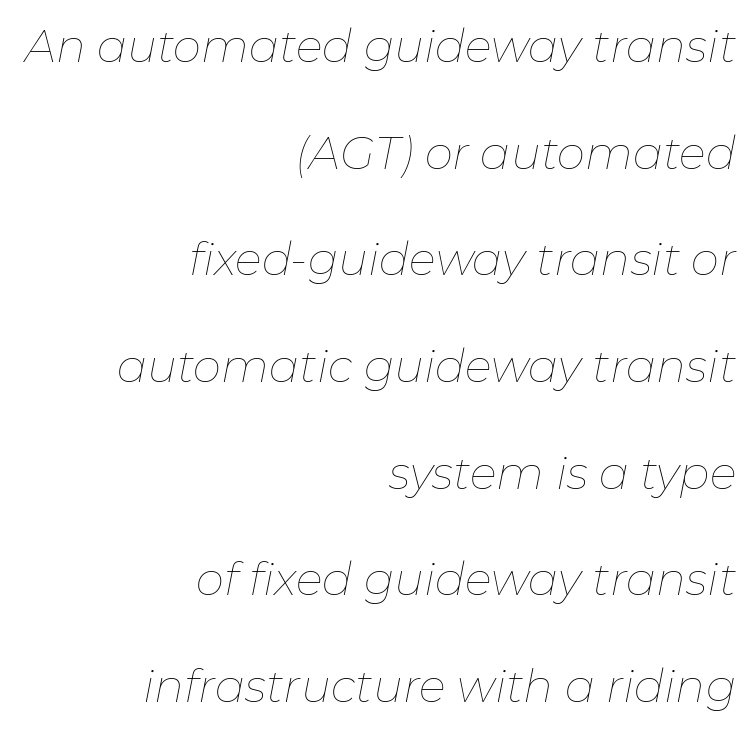
Note the varied advance widths — an 'i' is clearly narrower than an 'm'. The letterforms sit at book weight or below. The string is rendered with underlining switched off. The rag falls on the left side of this text block.
